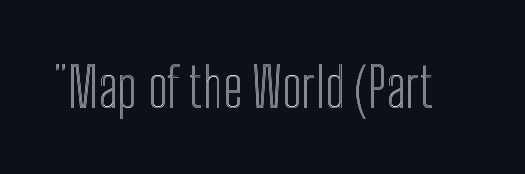
{"italic": "no", "width": "condensed", "x_height": "medium", "monospaced": "no", "underline": "no", "letter_spacing": "normal", "letter_spacing_em": 0.0, "glyph_px": 54}
